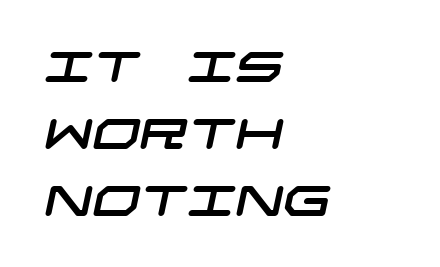
{"serif": "no", "width": "wide", "stroke_contrast": "low", "x_height": "large", "underline": "no", "align": "left", "line_spacing": "normal", "line_spacing_ratio": 1.59, "letter_spacing": "normal", "letter_spacing_em": 0.0, "glyph_px": 42}
